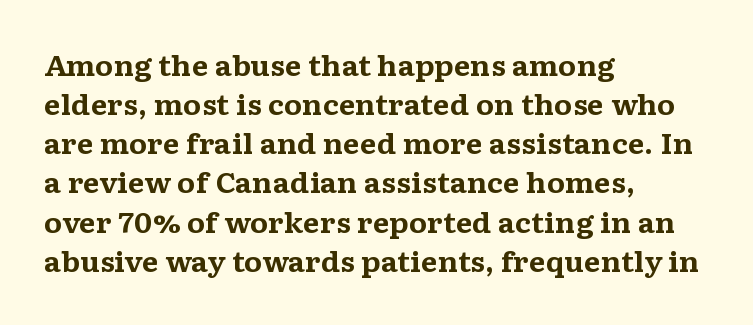
Q: Is the text bold? A: Yes.
Q: Is the text italic (slanted)? A: No, it is upright.
Q: Is the text underlined? A: No.
Q: How is the paragraph aligned? A: Left-aligned.
Q: Is the spacing between letters normal or unusually wide? A: Normal.
Q: Is the spacing between lines tight, normal or loose? A: Normal.
